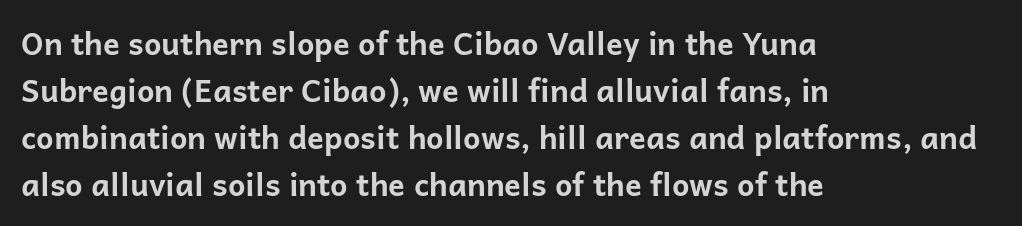
The image shows 31 px bold sans-serif type, upright; set left-aligned, normal line spacing (1.52x), normal letter spacing, not underlined; low stroke contrast and a medium x-height.
